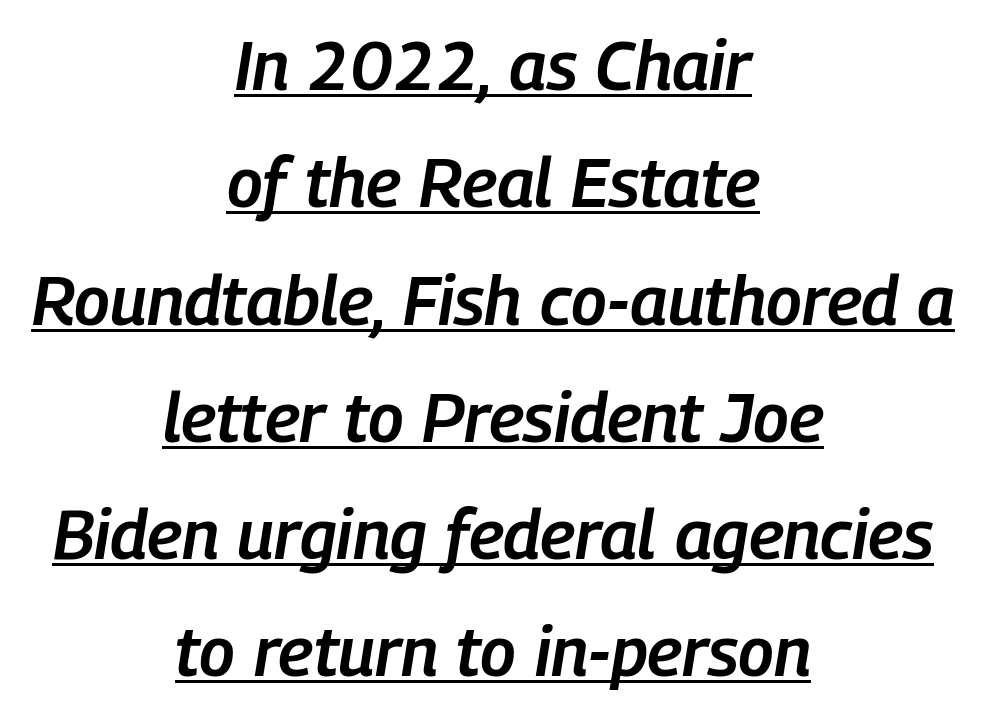
{"italic": "yes", "lean": "right", "slant_degrees": 9, "bold": "semi", "weight": "semibold", "width": "condensed", "stroke_contrast": "low", "x_height": "medium", "monospaced": "no", "underline": "yes", "align": "center", "line_spacing": "normal", "line_spacing_ratio": 1.7, "letter_spacing": "normal", "letter_spacing_em": 0.0, "glyph_px": 69}
